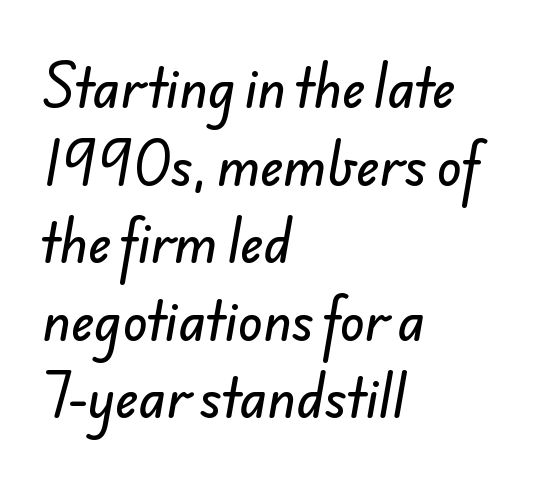
Q: Is the typeface a serif or a sans-serif typeface? A: Sans-serif.
Q: Is the text underlined? A: No.
Q: How is the paragraph aligned? A: Left-aligned.
Q: Is the spacing between letters normal or unusually wide? A: Normal.
Q: Is the spacing between lines tight, normal or loose? A: Normal.
Q: Width (condensed, normal, or wide)? A: Normal.
Q: Stroke contrast? A: Low.
Q: x-height? A: Small.
Q: Monospaced? A: No.
